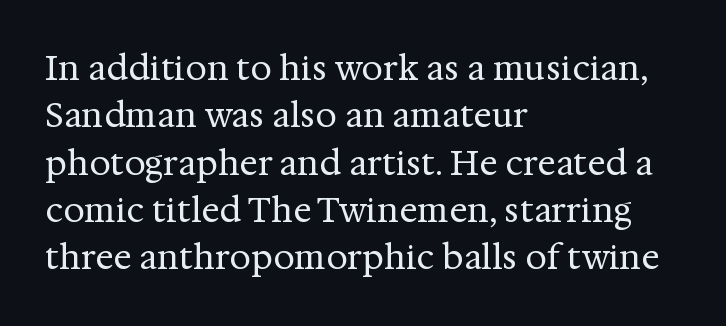
The image shows 34 px regular-weight serif type, upright; set left-aligned, normal line spacing (1.39x), normal letter spacing, not underlined; medium stroke contrast and a medium x-height.
